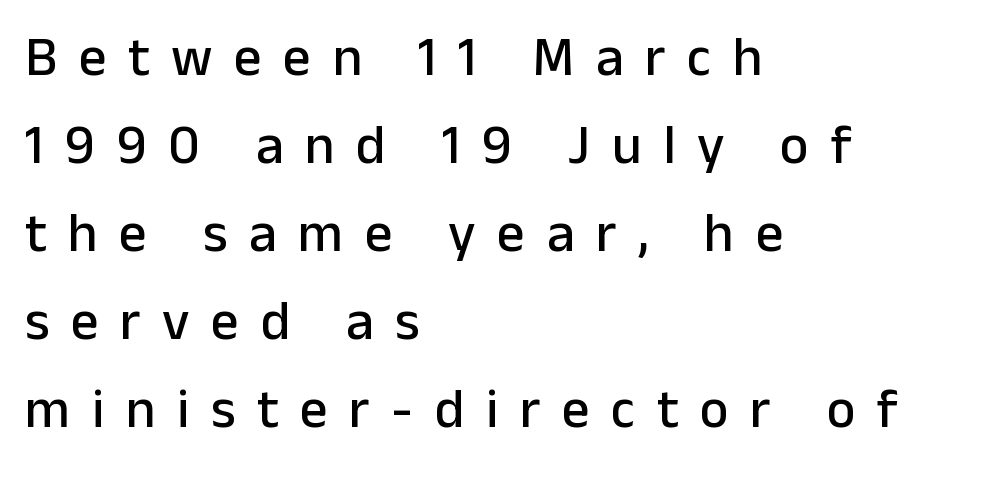
{"serif": "no", "italic": "no", "width": "normal", "stroke_contrast": "low", "x_height": "medium", "monospaced": "no", "underline": "no", "align": "left", "line_spacing": "normal", "line_spacing_ratio": 1.6, "letter_spacing": "wide", "letter_spacing_em": 0.39, "glyph_px": 55}
